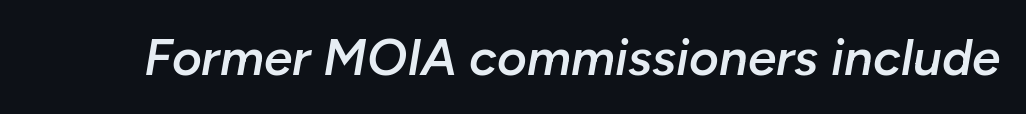
Q: Is the text bold? A: Semi-bold.
Q: Is the text italic (slanted)? A: Yes, it leans right by about 10 degrees.
Q: Is the text underlined? A: No.
Q: Is the spacing between letters normal or unusually wide? A: Normal.
Q: Width (condensed, normal, or wide)? A: Normal.
Q: Stroke contrast? A: Low.
Q: x-height? A: Medium.
Q: Monospaced? A: No.
